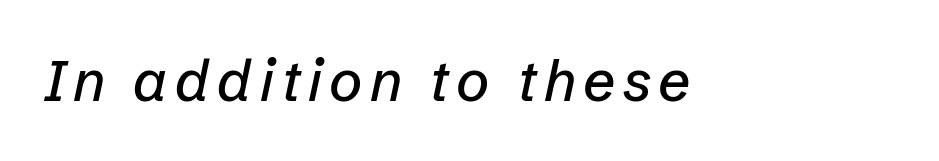
The image shows 57 px text type, italic (leaning right); set not underlined; low stroke contrast and a medium x-height.
